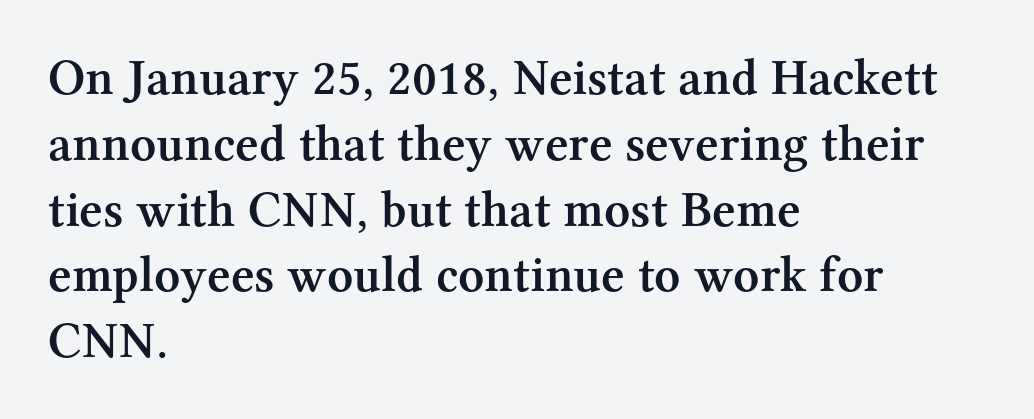
{"serif": "yes", "italic": "no", "bold": "semi", "weight": "semibold", "width": "normal", "stroke_contrast": "medium", "x_height": "medium", "monospaced": "no", "underline": "no", "align": "left", "line_spacing": "normal", "line_spacing_ratio": 1.29, "letter_spacing": "normal", "letter_spacing_em": 0.0, "glyph_px": 51}
